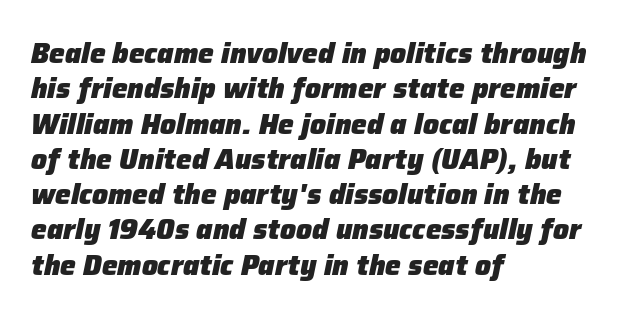
The image shows 28 px heavy type, italic (leaning right); set left-aligned, normal line spacing (1.26x), normal letter spacing, not underlined; low stroke contrast and a medium x-height.
